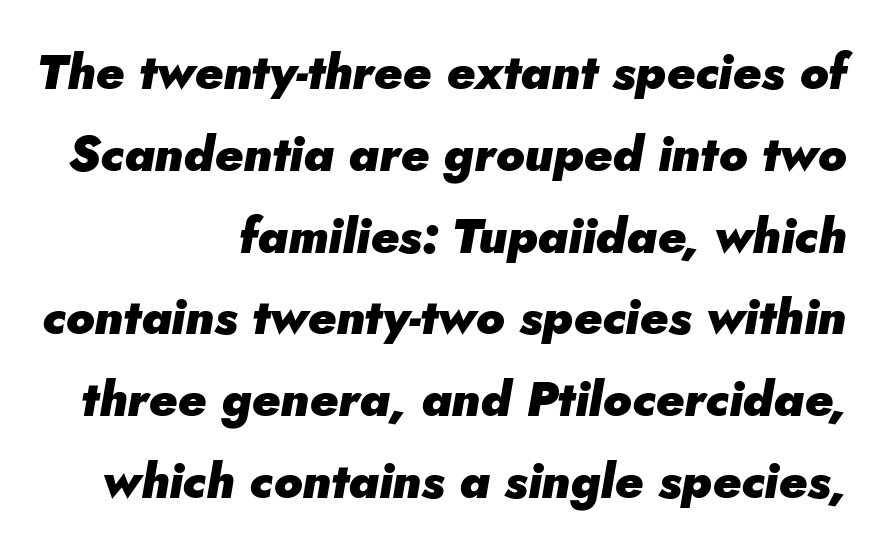
Q: Is the text bold? A: Yes.
Q: Is the text italic (slanted)? A: Yes, it leans right by about 5 degrees.
Q: Is the text underlined? A: No.
Q: How is the paragraph aligned? A: Right-aligned.
Q: Is the spacing between letters normal or unusually wide? A: Normal.
Q: Is the spacing between lines tight, normal or loose? A: Normal.
Q: Width (condensed, normal, or wide)? A: Normal.
Q: Stroke contrast? A: Low.
Q: x-height? A: Small.
Q: Monospaced? A: No.
